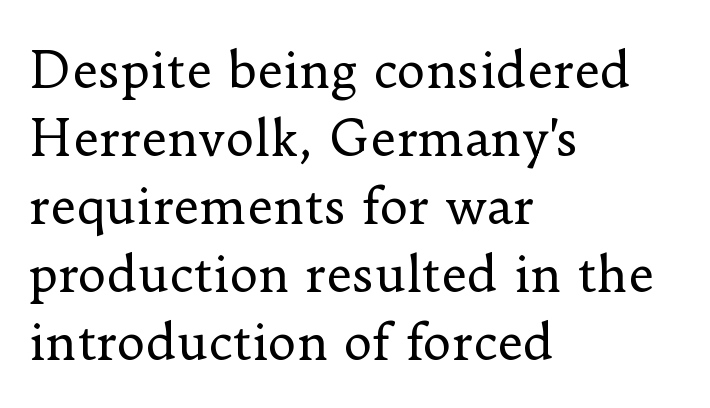
The image shows 49 px regular-weight serif type, upright; set left-aligned, normal line spacing (1.39x), normal letter spacing, not underlined; low stroke contrast and a small x-height.
